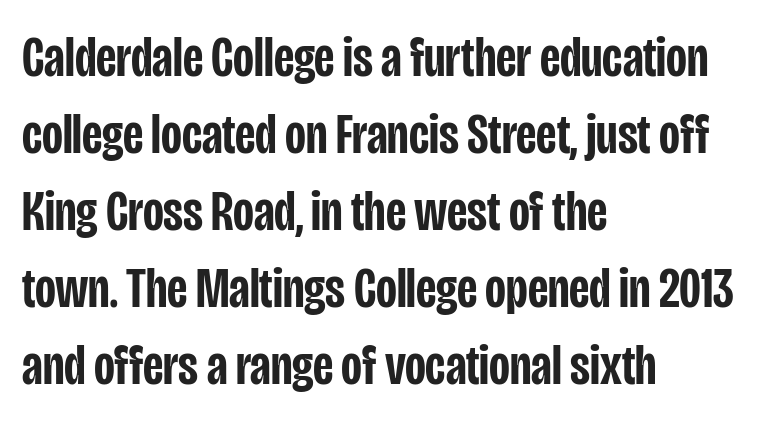
Q: Is the text bold? A: Semi-bold.
Q: Is the text italic (slanted)? A: No, it is upright.
Q: Is the typeface a serif or a sans-serif typeface? A: Sans-serif.
Q: Is the text underlined? A: No.
Q: How is the paragraph aligned? A: Left-aligned.
Q: Is the spacing between letters normal or unusually wide? A: Normal.
Q: Is the spacing between lines tight, normal or loose? A: Normal.
Q: Width (condensed, normal, or wide)? A: Condensed.
Q: Stroke contrast? A: Low.
Q: x-height? A: Large.
Q: Monospaced? A: No.
